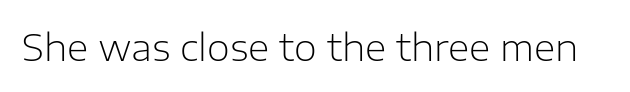
The image shows 37 px light sans-serif type, upright; set normal letter spacing, not underlined; low stroke contrast and a medium x-height.
